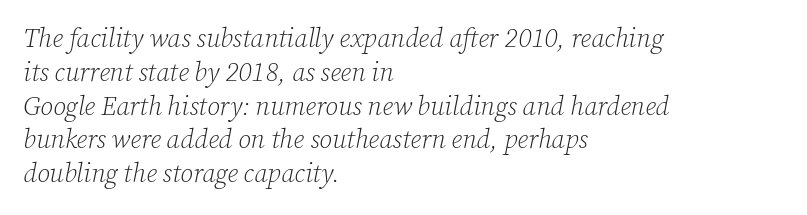
The image shows 26 px text type, italic (leaning right); set left-aligned, normal line spacing (1.3x), normal letter spacing, not underlined.
